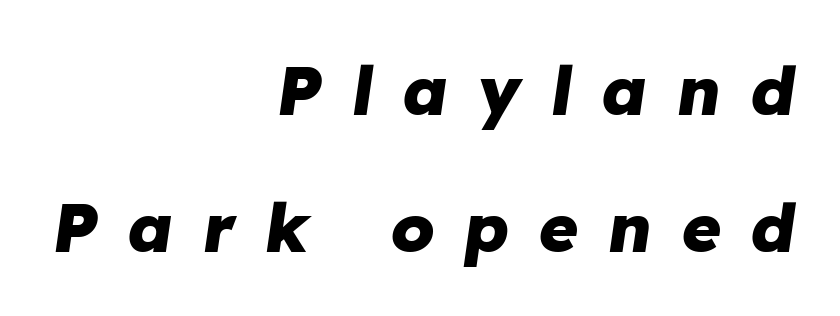
{"italic": "yes", "lean": "right", "slant_degrees": 8, "bold": "yes", "weight": "heavy", "width": "normal", "stroke_contrast": "low", "x_height": "medium", "monospaced": "no", "underline": "no", "align": "right", "line_spacing": "loose", "line_spacing_ratio": 2.01, "letter_spacing": "wide", "letter_spacing_em": 0.43, "glyph_px": 68}
